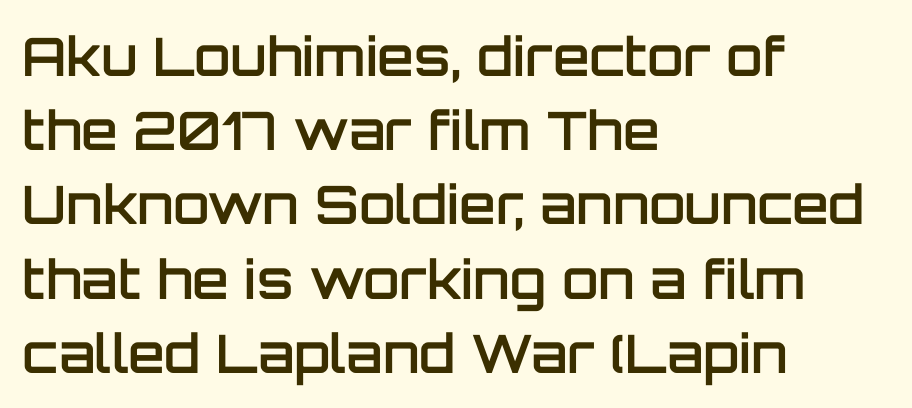
The image shows 53 px semibold sans-serif type, upright; set left-aligned, normal line spacing (1.4x), normal letter spacing, not underlined; low stroke contrast and a large x-height.
